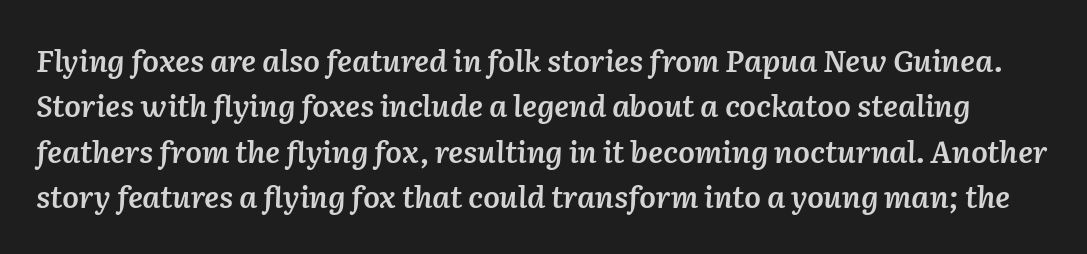
{"italic": "yes", "lean": "right", "slant_degrees": 2, "bold": "semi", "weight": "semibold", "width": "normal", "stroke_contrast": "low", "x_height": "medium", "monospaced": "no", "underline": "no", "line_spacing": "normal", "line_spacing_ratio": 1.51, "letter_spacing": "normal", "letter_spacing_em": 0.0, "glyph_px": 30}
